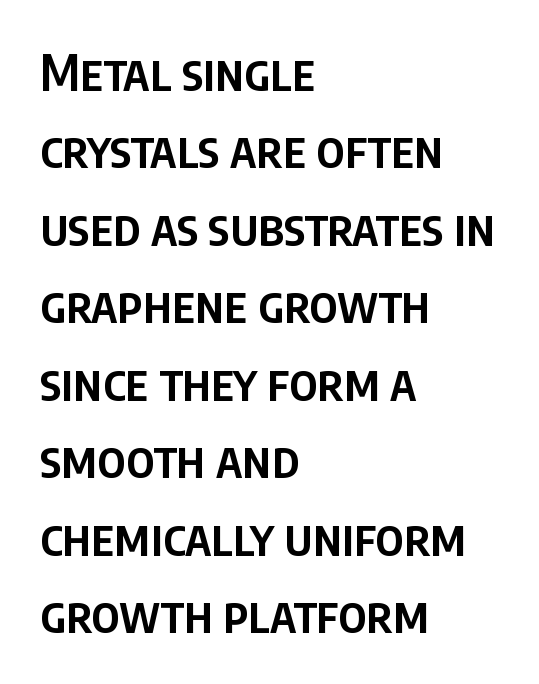
The letters carry no serifs — their stems end cleanly without finishing strokes. This is roman type, the default non-slanted kind. No word sits above an underline. The rag falls on the right side of this text block.
